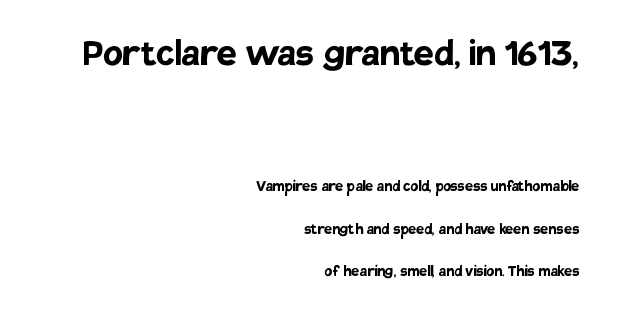
Q: Is the text bold? A: Yes.
Q: Is the text italic (slanted)? A: No, it is upright.
Q: Is the typeface a serif or a sans-serif typeface? A: Sans-serif.
Q: Is the text underlined? A: No.
Q: How is the paragraph aligned? A: Right-aligned.
Q: Is the spacing between letters normal or unusually wide? A: Normal.
Q: Is the spacing between lines tight, normal or loose? A: Loose.
Q: Which block of text is set in a larger size, the first (top) or the second (bottom)? A: The first (top) one.
Q: Width (condensed, normal, or wide)? A: Normal.
Q: Stroke contrast? A: Low.
Q: x-height? A: Large.
Q: Monospaced? A: No.
